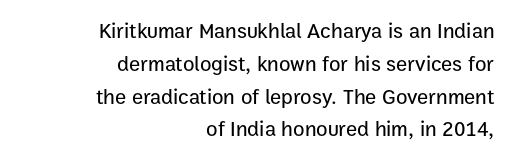
{"italic": "no", "underline": "no", "align": "right", "line_spacing": "normal", "line_spacing_ratio": 1.56, "letter_spacing": "normal", "letter_spacing_em": 0.0, "glyph_px": 21}
